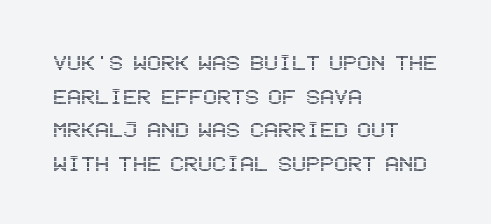
Q: Is the text italic (slanted)? A: No, it is upright.
Q: Is the text underlined? A: No.
Q: How is the paragraph aligned? A: Left-aligned.
Q: Is the spacing between letters normal or unusually wide? A: Normal.
Q: Is the spacing between lines tight, normal or loose? A: Normal.
